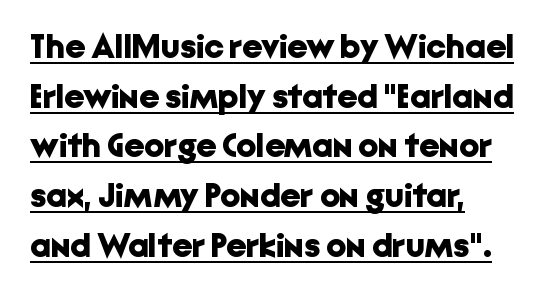
The image shows 35 px bold sans-serif type, upright; set left-aligned, normal line spacing (1.42x), normal letter spacing, underlined; low stroke contrast and a medium x-height.
